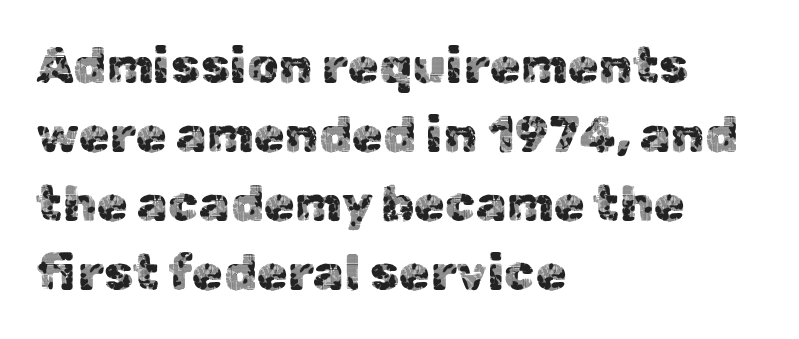
A typesetter would call this zero additional tracking. The letters advance in unequal steps, a hallmark of proportional type. This is roman type, the default non-slanted kind. Each row of text sits above clean, open space. Typeset ragged right — the left edge is the straight one.
